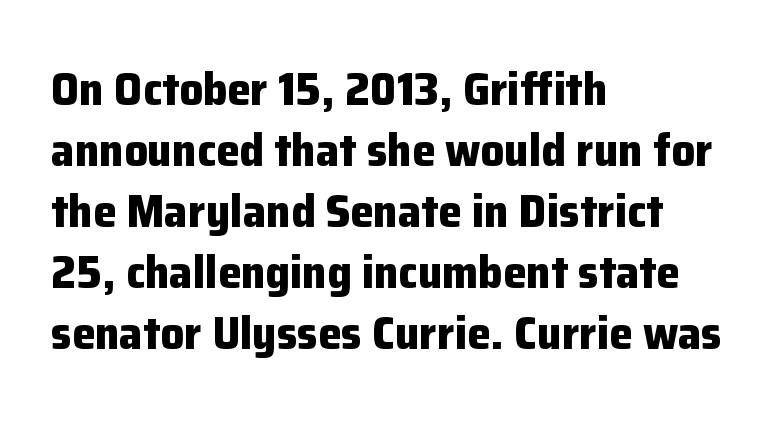
Q: Is the text bold? A: Yes.
Q: Is the text italic (slanted)? A: No, it is upright.
Q: Is the typeface a serif or a sans-serif typeface? A: Sans-serif.
Q: Is the text underlined? A: No.
Q: How is the paragraph aligned? A: Left-aligned.
Q: Is the spacing between letters normal or unusually wide? A: Normal.
Q: Is the spacing between lines tight, normal or loose? A: Normal.
Q: Width (condensed, normal, or wide)? A: Normal.
Q: Stroke contrast? A: Low.
Q: x-height? A: Medium.
Q: Monospaced? A: No.
